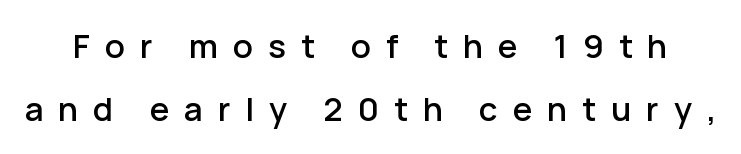
Q: Is the text italic (slanted)? A: No, it is upright.
Q: Is the typeface a serif or a sans-serif typeface? A: Sans-serif.
Q: Is the text underlined? A: No.
Q: Is the spacing between letters normal or unusually wide? A: Unusually wide.
Q: Is the spacing between lines tight, normal or loose? A: Loose.
Q: Width (condensed, normal, or wide)? A: Normal.
Q: Stroke contrast? A: Low.
Q: x-height? A: Medium.
Q: Monospaced? A: No.
